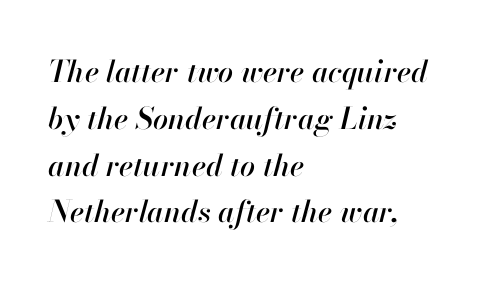
{"italic": "yes", "lean": "right", "slant_degrees": 13, "width": "normal", "stroke_contrast": "high", "x_height": "small", "monospaced": "no", "underline": "no", "align": "left", "line_spacing": "normal", "line_spacing_ratio": 1.56, "letter_spacing": "normal", "letter_spacing_em": 0.0, "glyph_px": 30}
